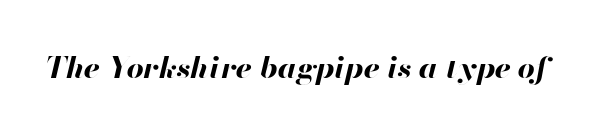
The type is set solid horizontally, with unmodified tracking. Does the weight exceed regular? Yes, all the way to bold. A clean baseline with only descenders dipping below it. Italic? Definitely — the glyphs are oblique.
